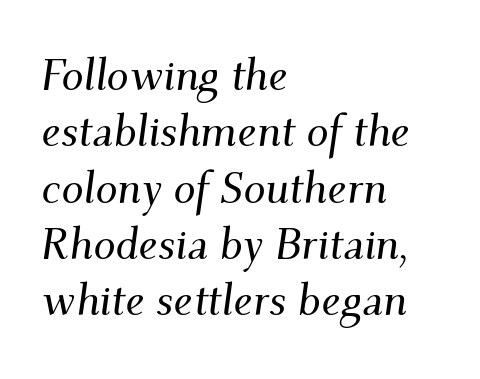
Q: Is the text italic (slanted)? A: Yes, it leans right by about 9 degrees.
Q: Is the typeface a serif or a sans-serif typeface? A: Serif.
Q: Is the text underlined? A: No.
Q: How is the paragraph aligned? A: Left-aligned.
Q: Is the spacing between letters normal or unusually wide? A: Normal.
Q: Is the spacing between lines tight, normal or loose? A: Normal.
Q: Width (condensed, normal, or wide)? A: Normal.
Q: Stroke contrast? A: Medium.
Q: x-height? A: Small.
Q: Monospaced? A: No.
